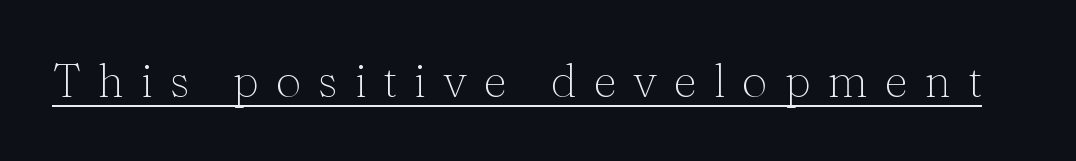
Q: Is the text bold? A: No.
Q: Is the text italic (slanted)? A: No, it is upright.
Q: Is the typeface a serif or a sans-serif typeface? A: Serif.
Q: Is the text underlined? A: Yes.
Q: Is the spacing between letters normal or unusually wide? A: Unusually wide.
Q: Width (condensed, normal, or wide)? A: Normal.
Q: Stroke contrast? A: Medium.
Q: x-height? A: Medium.
Q: Monospaced? A: No.
